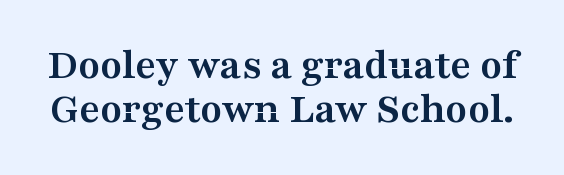
{"serif": "yes", "italic": "no", "bold": "yes", "weight": "semibold", "width": "wide", "stroke_contrast": "medium", "x_height": "medium", "monospaced": "no", "underline": "no", "line_spacing": "tight", "line_spacing_ratio": 1.0, "letter_spacing": "normal", "letter_spacing_em": 0.0, "glyph_px": 44}
